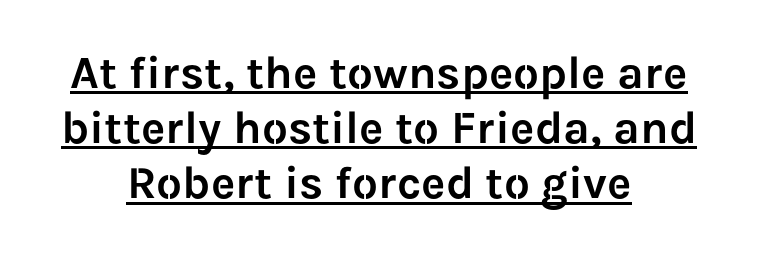
The image shows 46 px sans-serif type, upright; set centered, line spacing 1.2x, normal letter spacing, underlined; low stroke contrast and a medium x-height.
